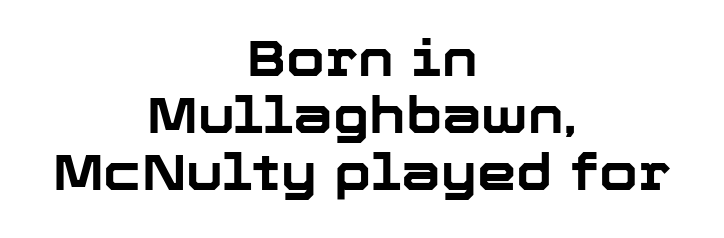
Unlike a traditional serif, this face leaves its strokes unadorned. The letters stand upright; this is a roman face. Letters rest on an invisible, unmarked baseline. Strokes here are thick enough to call this a true bold. Visually the block forms a symmetrical silhouette, jagged on both flanks.
